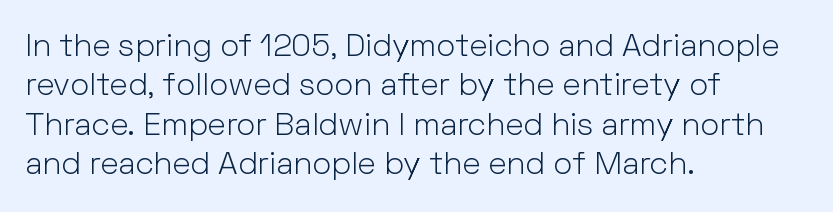
Q: Is the text bold? A: No.
Q: Is the text italic (slanted)? A: No, it is upright.
Q: Is the typeface a serif or a sans-serif typeface? A: Sans-serif.
Q: Is the text underlined? A: No.
Q: How is the paragraph aligned? A: Left-aligned.
Q: Is the spacing between letters normal or unusually wide? A: Normal.
Q: Width (condensed, normal, or wide)? A: Normal.
Q: Stroke contrast? A: Low.
Q: x-height? A: Medium.
Q: Monospaced? A: No.
